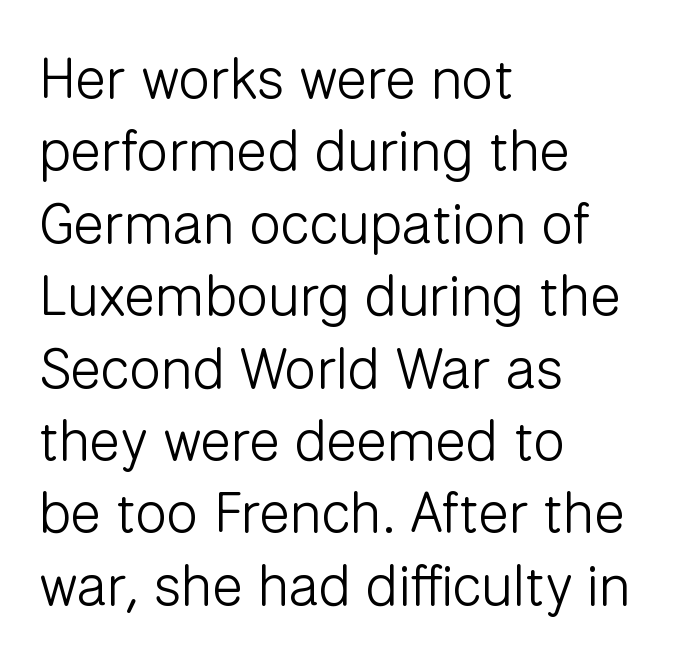
The image shows 57 px light sans-serif type, upright; set left-aligned, normal line spacing (1.27x), normal letter spacing, not underlined; low stroke contrast and a medium x-height.
